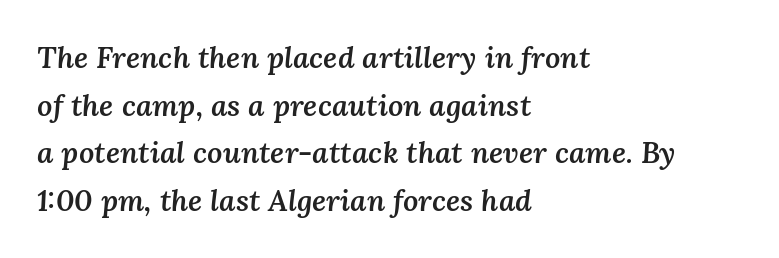
Leading: standard. Only glyphs here, with clear space below each row. Compared with an ordinary text face, these strokes are moderately heavier — a semibold. Here the designer chose a conventional face with non-uniform glyph widths. Short and long lines alike share a common starting point at left. An italicized treatment has been applied to the whole sample.
